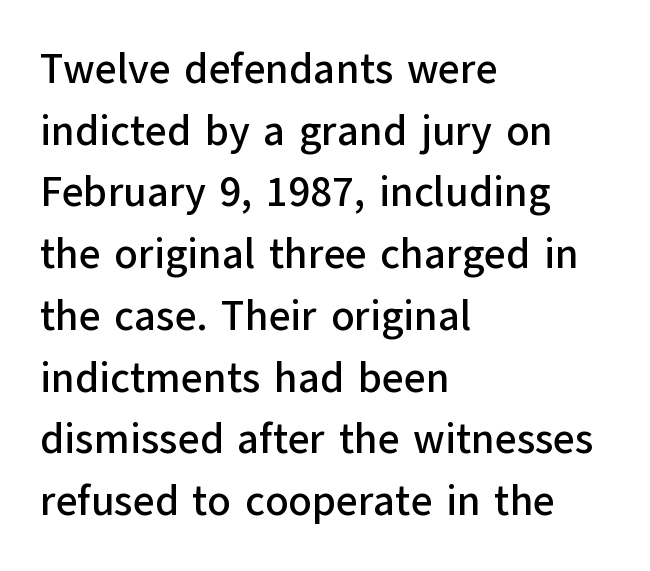
Q: Is the text italic (slanted)? A: No, it is upright.
Q: Is the typeface a serif or a sans-serif typeface? A: Sans-serif.
Q: Is the text underlined? A: No.
Q: How is the paragraph aligned? A: Left-aligned.
Q: Is the spacing between letters normal or unusually wide? A: Normal.
Q: Is the spacing between lines tight, normal or loose? A: Normal.
Q: Width (condensed, normal, or wide)? A: Normal.
Q: Stroke contrast? A: Low.
Q: x-height? A: Medium.
Q: Monospaced? A: No.
